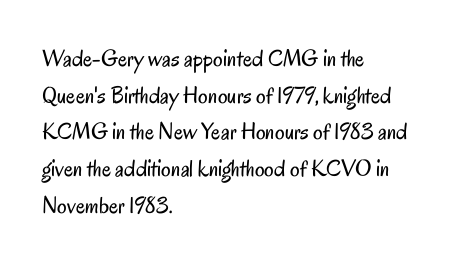
The image shows 24 px text type, upright; set left-aligned, normal line spacing (1.53x), normal letter spacing, not underlined.
